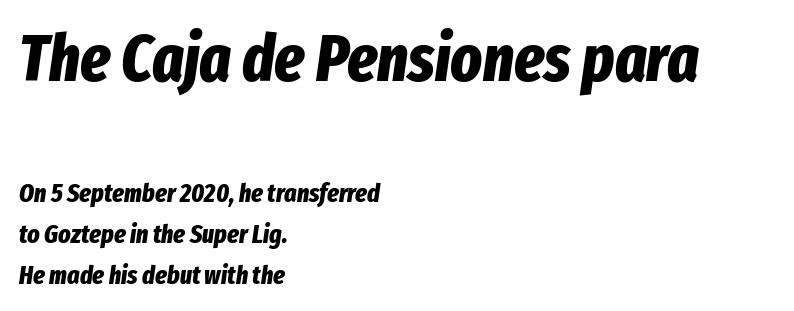
The image shows 66 px bold, condensed type, italic (leaning right); set left-aligned, normal line spacing (1.59x), normal letter spacing, not underlined; the first (top) block is 2.54x larger; low stroke contrast and a medium x-height.
